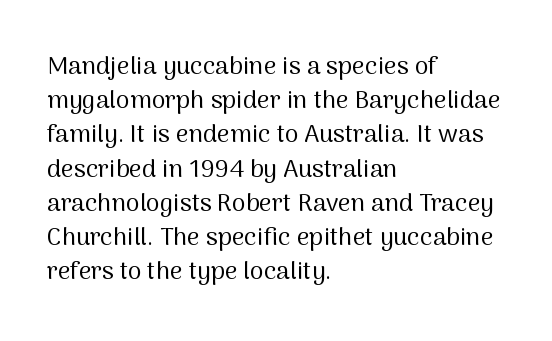
The image shows 25 px text type, upright; set left-aligned, normal line spacing (1.37x), normal letter spacing, not underlined.
